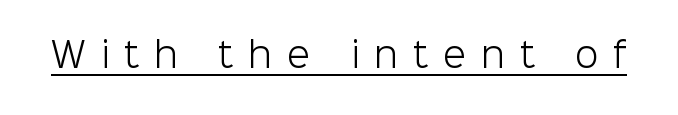
{"serif": "no", "italic": "no", "bold": "no", "weight": "light", "width": "normal", "stroke_contrast": "low", "x_height": "medium", "monospaced": "no", "underline": "yes", "letter_spacing": "wide", "letter_spacing_em": 0.44, "glyph_px": 34}
